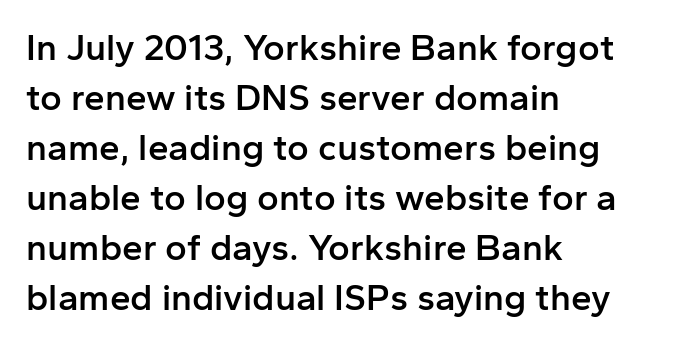
{"serif": "no", "italic": "no", "bold": "semi", "weight": "semibold", "width": "normal", "stroke_contrast": "low", "x_height": "medium", "monospaced": "no", "underline": "no", "align": "left", "line_spacing": "normal", "line_spacing_ratio": 1.35, "letter_spacing": "normal", "letter_spacing_em": 0.0, "glyph_px": 37}
